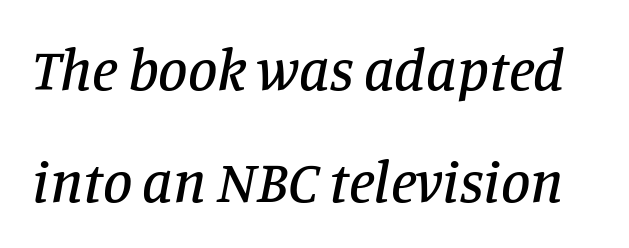
The designer went with a serif here, giving each stem small feet. The letters advance in unequal steps, a hallmark of proportional type. Quick note: underline off. Letter spacing: default. These lines were composed using italics.
